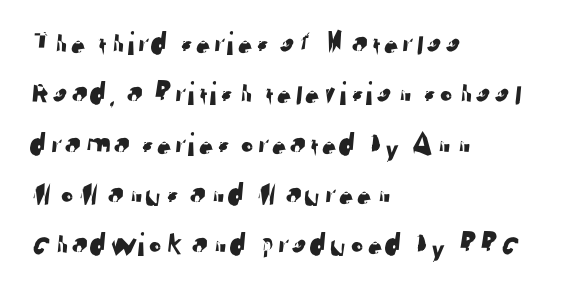
The image shows 34 px sans-serif type; set left-aligned, normal line spacing (1.48x), normal letter spacing, not underlined; low stroke contrast and a medium x-height.
